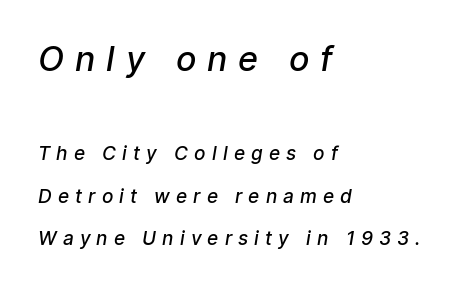
The image shows 34 px semibold sans-serif type; set left-aligned, loose line spacing (2.24x), unusually wide letter spacing (+0.32 em), not underlined; the first (top) block is 1.79x larger; low stroke contrast and a medium x-height.
